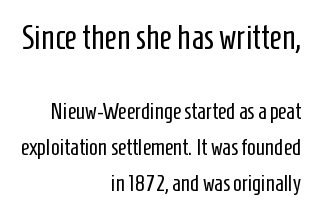
The image shows 34 px regular-weight, condensed sans-serif type, upright; set right-aligned, normal line spacing (1.56x), normal letter spacing, not underlined; the first (top) block is 1.48x larger; low stroke contrast and a medium x-height.
